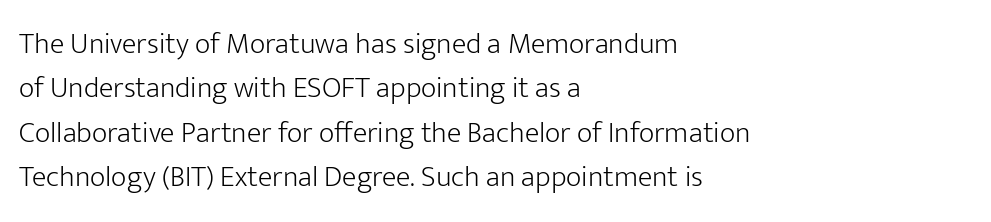
Check where the strokes stop: nothing finishes them off — pure sans. The rag falls on the right side of this text block. Posture: straight, roman, zero tilt. Bold? No — there's no thickening of the strokes. Each letter keeps its own natural width here, so spacing adapts to shape.
